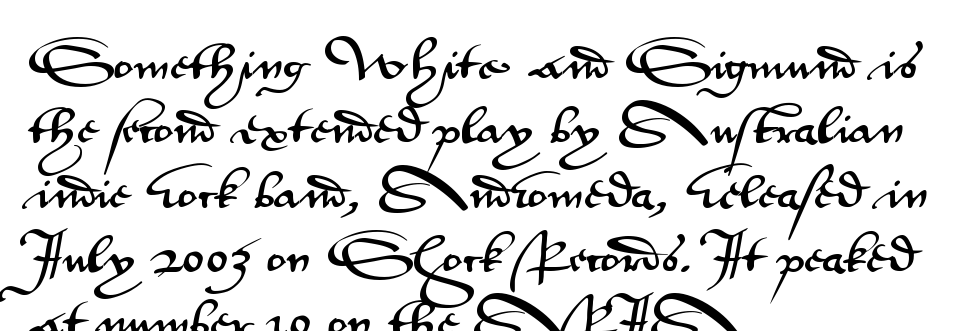
The image shows 41 px wide sans-serif type; set left-aligned, normal line spacing (1.57x), normal letter spacing, not underlined; medium stroke contrast and a small x-height.
